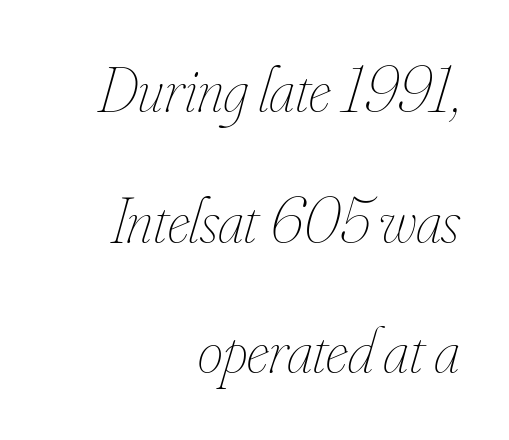
Q: Is the text bold? A: No.
Q: Is the text italic (slanted)? A: Yes, it leans right by about 16 degrees.
Q: Is the text underlined? A: No.
Q: How is the paragraph aligned? A: Right-aligned.
Q: Is the spacing between letters normal or unusually wide? A: Normal.
Q: Is the spacing between lines tight, normal or loose? A: Loose.
Q: Width (condensed, normal, or wide)? A: Condensed.
Q: Stroke contrast? A: Low.
Q: x-height? A: Small.
Q: Monospaced? A: No.
